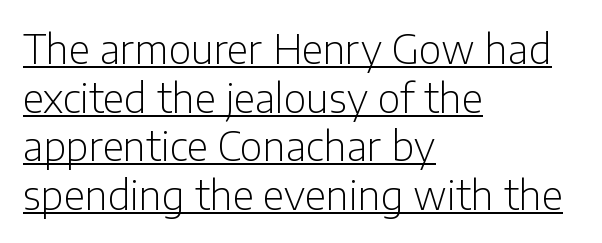
Q: Is the text bold? A: No.
Q: Is the text italic (slanted)? A: No, it is upright.
Q: Is the typeface a serif or a sans-serif typeface? A: Sans-serif.
Q: Is the text underlined? A: Yes.
Q: How is the paragraph aligned? A: Left-aligned.
Q: Is the spacing between letters normal or unusually wide? A: Normal.
Q: Is the spacing between lines tight, normal or loose? A: Normal.
Q: Width (condensed, normal, or wide)? A: Normal.
Q: Stroke contrast? A: Low.
Q: x-height? A: Medium.
Q: Monospaced? A: No.
